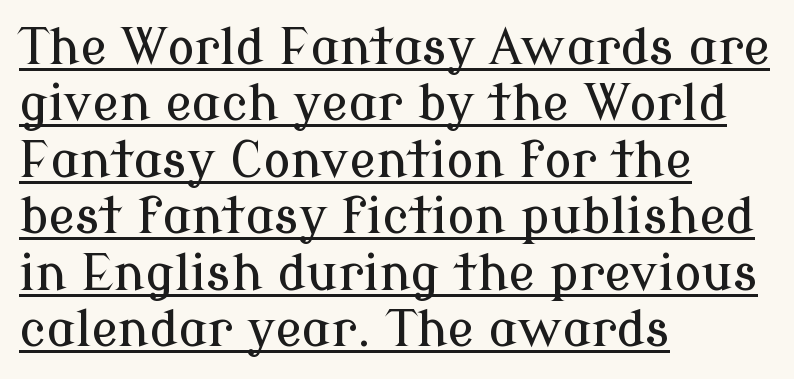
{"serif": "yes", "italic": "no", "width": "normal", "stroke_contrast": "low", "x_height": "medium", "monospaced": "no", "underline": "yes", "align": "left", "line_spacing": "tight", "line_spacing_ratio": 1.13, "letter_spacing": "normal", "letter_spacing_em": 0.0, "glyph_px": 50}
